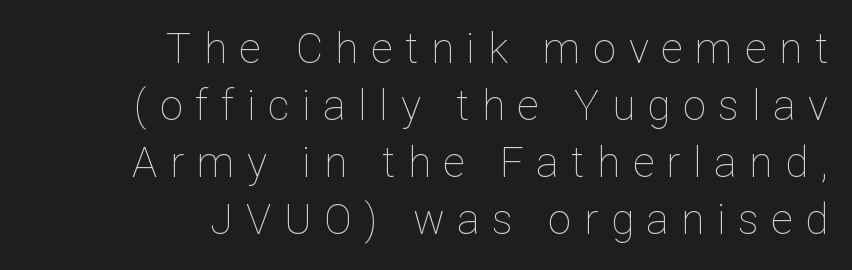
Looks like regular typesetting: each glyph gets only the width it needs. Compared with a flush-left layout, this one pins lines to the opposite, right side. The zone under the glyphs is completely vacant. Letters have the restrained weight of plain body copy at most. Whoever set this chose a conventional vertical rhythm.
